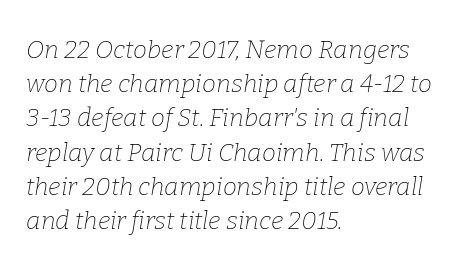
The image shows 25 px text type, italic (leaning right); set left-aligned, normal line spacing (1.37x), normal letter spacing, not underlined.
